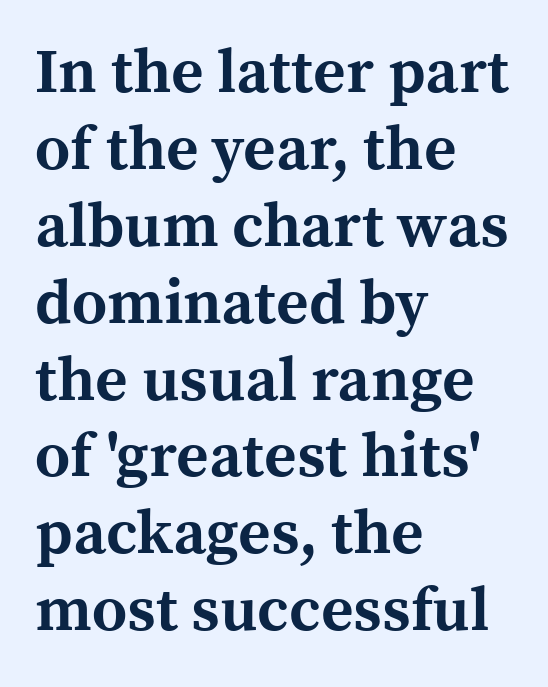
{"serif": "yes", "italic": "no", "bold": "yes", "weight": "bold", "width": "normal", "x_height": "medium", "monospaced": "no", "underline": "no", "align": "left", "line_spacing_ratio": 1.24, "letter_spacing": "normal", "letter_spacing_em": 0.0, "glyph_px": 62}
